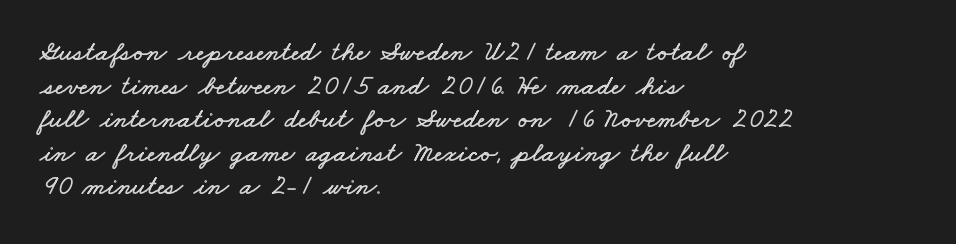
Q: Is the text underlined? A: No.
Q: How is the paragraph aligned? A: Left-aligned.
Q: Is the spacing between letters normal or unusually wide? A: Normal.
Q: Width (condensed, normal, or wide)? A: Wide.
Q: Stroke contrast? A: Low.
Q: x-height? A: Small.
Q: Monospaced? A: No.
